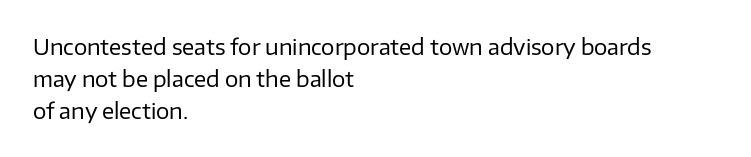
{"italic": "no", "bold": "no", "underline": "no", "align": "left", "line_spacing": "normal", "line_spacing_ratio": 1.52, "letter_spacing": "normal", "letter_spacing_em": 0.0, "glyph_px": 21}
